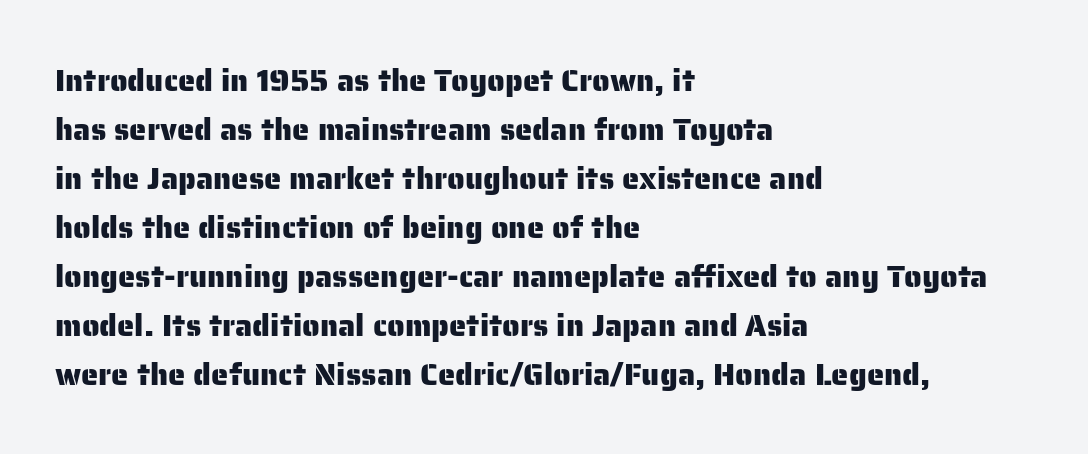
Q: Is the text italic (slanted)? A: No, it is upright.
Q: Is the typeface a serif or a sans-serif typeface? A: Sans-serif.
Q: Is the text underlined? A: No.
Q: How is the paragraph aligned? A: Left-aligned.
Q: Is the spacing between letters normal or unusually wide? A: Normal.
Q: Is the spacing between lines tight, normal or loose? A: Normal.
Q: Width (condensed, normal, or wide)? A: Normal.
Q: Stroke contrast? A: Low.
Q: x-height? A: Medium.
Q: Monospaced? A: No.
